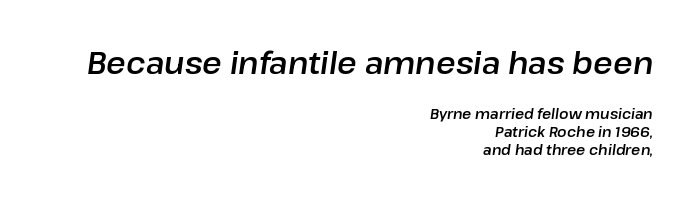
Q: Is the text italic (slanted)? A: Yes, it leans right by about 8 degrees.
Q: Is the text underlined? A: No.
Q: How is the paragraph aligned? A: Right-aligned.
Q: Is the spacing between letters normal or unusually wide? A: Normal.
Q: Is the spacing between lines tight, normal or loose? A: Normal.
Q: Which block of text is set in a larger size, the first (top) or the second (bottom)? A: The first (top) one.
Q: Width (condensed, normal, or wide)? A: Normal.
Q: Stroke contrast? A: Low.
Q: x-height? A: Medium.
Q: Monospaced? A: No.
